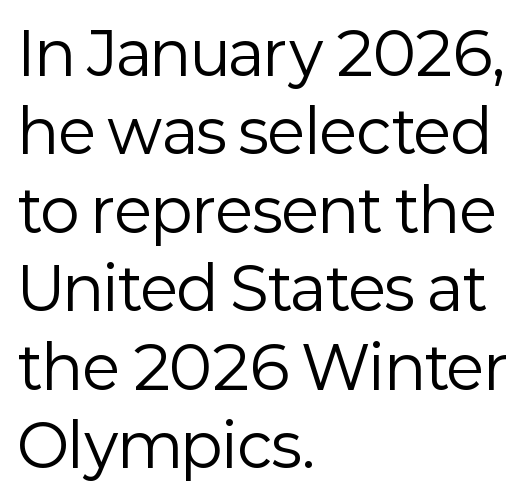
The image shows 59 px regular-weight sans-serif type, upright; set left-aligned, normal line spacing (1.33x), normal letter spacing, not underlined; low stroke contrast and a medium x-height.
